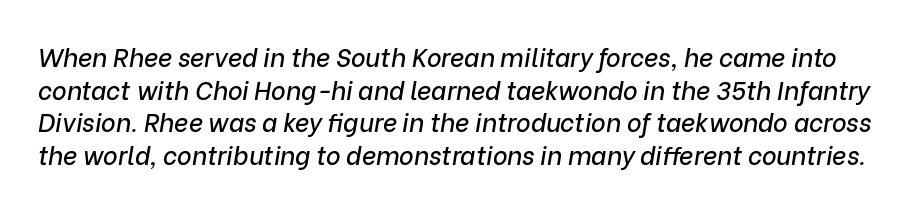
The image shows 25 px text type, italic (leaning right); set normal line spacing (1.31x), normal letter spacing, not underlined.
